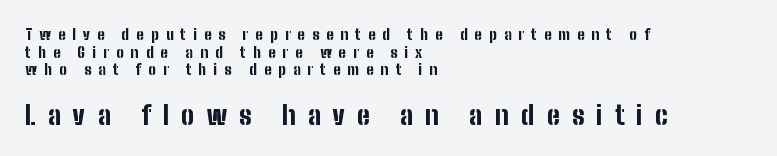
{"italic": "no", "bold": "yes", "underline": "no", "align": "left", "line_spacing_ratio": 1.18, "letter_spacing": "wide", "letter_spacing_em": 0.47, "larger_block": "second", "size_ratio": 1.73, "glyph_px": 26}
